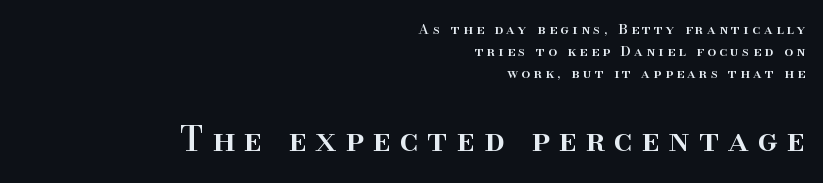
{"serif": "yes", "italic": "no", "width": "normal", "stroke_contrast": "high", "x_height": "small", "monospaced": "no", "underline": "no", "align": "right", "line_spacing": "normal", "line_spacing_ratio": 1.58, "letter_spacing": "wide", "letter_spacing_em": 0.25, "larger_block": "second", "size_ratio": 2.43, "glyph_px": 34}
